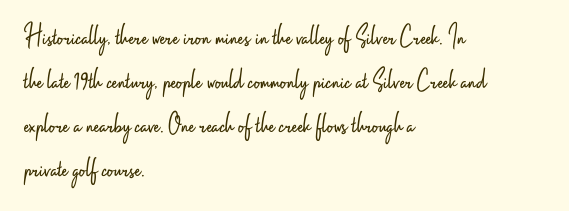
The image shows 30 px light, condensed sans-serif type; set left-aligned, normal line spacing (1.47x), normal letter spacing, not underlined; low stroke contrast and a small x-height.
